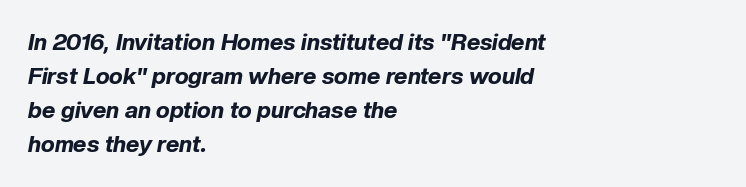
{"italic": "yes", "lean": "right", "slant_degrees": 10, "bold": "yes", "underline": "no", "align": "left", "line_spacing": "normal", "line_spacing_ratio": 1.48, "letter_spacing": "normal", "letter_spacing_em": 0.0, "glyph_px": 23}
